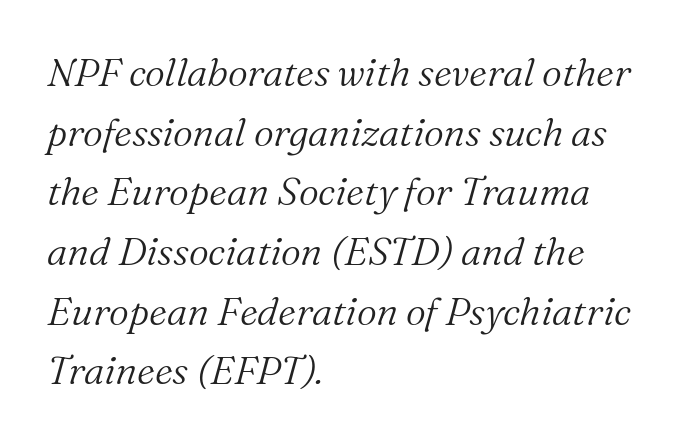
The image shows 39 px light serif type, italic (leaning right); set left-aligned, normal line spacing (1.53x), normal letter spacing, not underlined; medium stroke contrast and a medium x-height.
